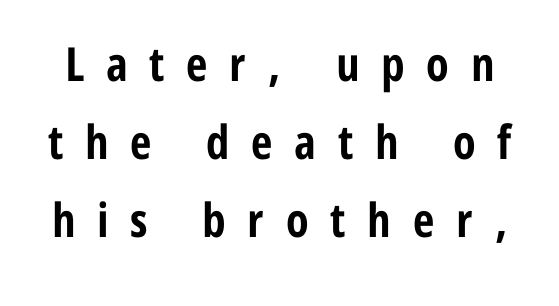
Looks like regular typesetting: each glyph gets only the width it needs. Its strokes are broad and dark, the hallmark of bold type. Check the space under the baseline: it is left empty. Italic? Not at all — the glyphs are vertical. The letters carry no serifs — their stems end cleanly without finishing strokes.
